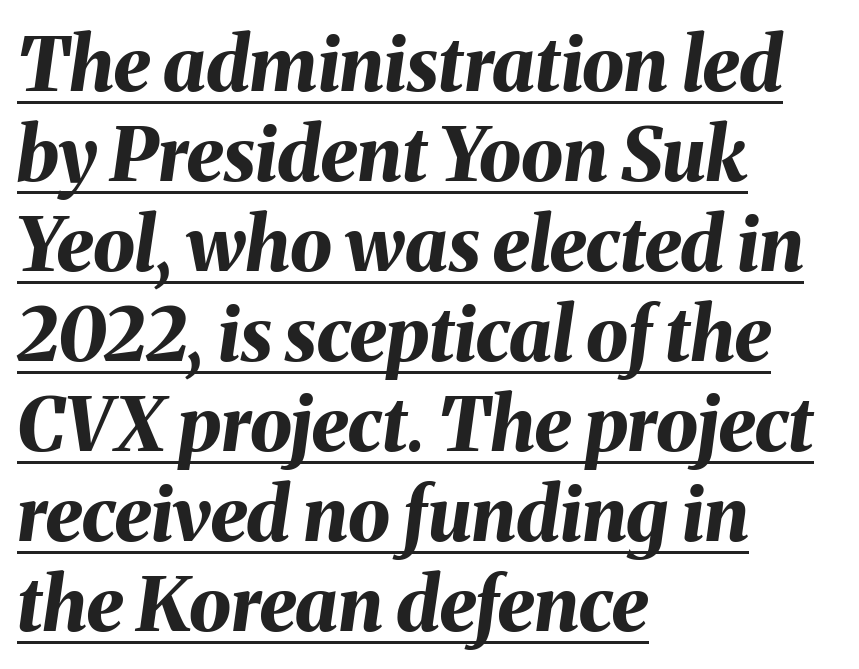
This sample carries an underscore along the baseline area. Does the weight exceed regular? Yes, all the way to bold. The face used here has a pronounced slope to its letters. Alignment: flush left.
